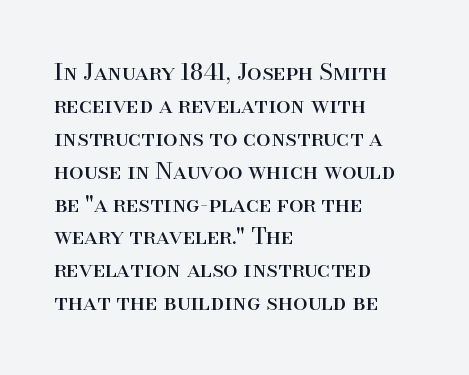
Q: Is the text bold? A: No.
Q: Is the text italic (slanted)? A: No, it is upright.
Q: Is the text underlined? A: No.
Q: How is the paragraph aligned? A: Left-aligned.
Q: Is the spacing between letters normal or unusually wide? A: Normal.
Q: Is the spacing between lines tight, normal or loose? A: Normal.
